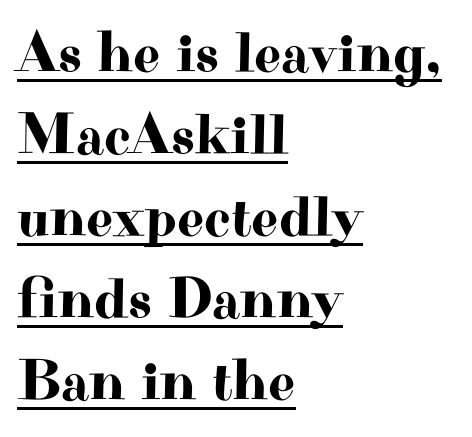
Q: Is the text italic (slanted)? A: No, it is upright.
Q: Is the typeface a serif or a sans-serif typeface? A: Serif.
Q: Is the text underlined? A: Yes.
Q: How is the paragraph aligned? A: Left-aligned.
Q: Is the spacing between letters normal or unusually wide? A: Normal.
Q: Is the spacing between lines tight, normal or loose? A: Normal.
Q: Width (condensed, normal, or wide)? A: Wide.
Q: Stroke contrast? A: High.
Q: x-height? A: Small.
Q: Monospaced? A: No.
